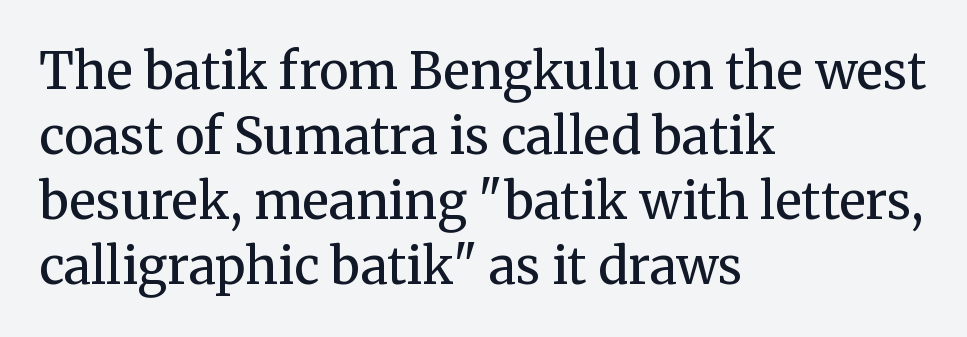
Q: Is the text bold? A: No.
Q: Is the text italic (slanted)? A: No, it is upright.
Q: Is the typeface a serif or a sans-serif typeface? A: Serif.
Q: Is the text underlined? A: No.
Q: How is the paragraph aligned? A: Left-aligned.
Q: Is the spacing between letters normal or unusually wide? A: Normal.
Q: Is the spacing between lines tight, normal or loose? A: Normal.
Q: Width (condensed, normal, or wide)? A: Normal.
Q: Stroke contrast? A: Medium.
Q: x-height? A: Medium.
Q: Monospaced? A: No.
